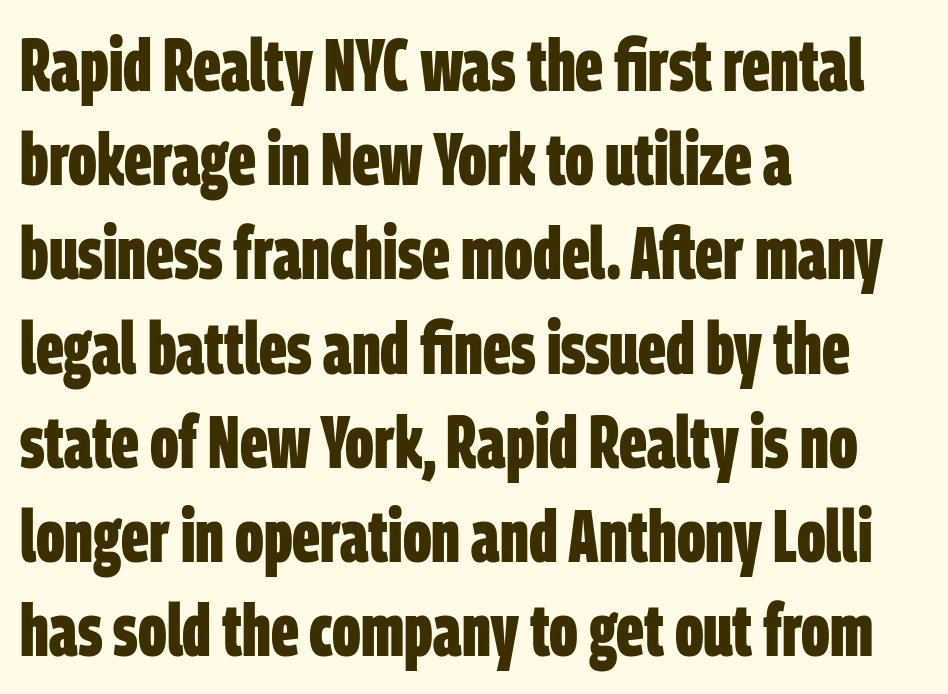
Is there much room between lines? A standard amount, neither cramped nor airy. A classic flush-left, rag-right setting is used for this passage. On the weight axis this lands at bold, roughly 700. Here the designer chose a conventional face with non-uniform glyph widths.
